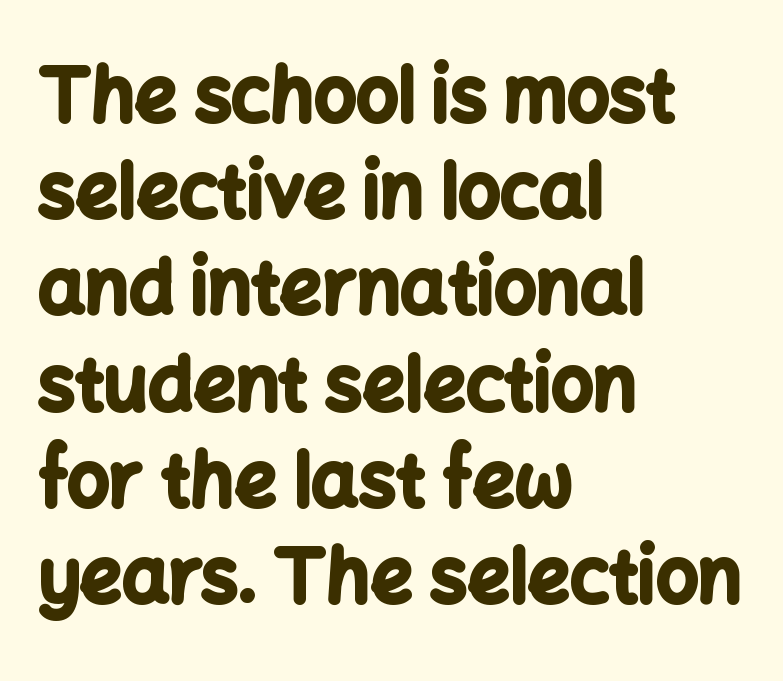
Q: Is the text bold? A: Yes.
Q: Is the text italic (slanted)? A: No, it is upright.
Q: Is the typeface a serif or a sans-serif typeface? A: Sans-serif.
Q: Is the text underlined? A: No.
Q: How is the paragraph aligned? A: Left-aligned.
Q: Is the spacing between letters normal or unusually wide? A: Normal.
Q: Is the spacing between lines tight, normal or loose? A: Normal.
Q: Width (condensed, normal, or wide)? A: Normal.
Q: Stroke contrast? A: Low.
Q: x-height? A: Medium.
Q: Monospaced? A: No.
